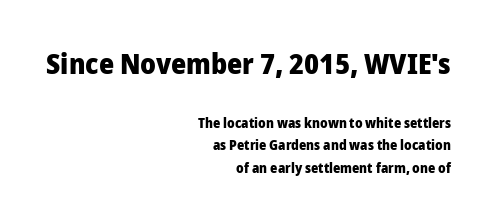
The image shows 29 px heavy sans-serif type, upright; set right-aligned, normal line spacing (1.61x), normal letter spacing, not underlined; the first (top) block is 2.07x larger; low stroke contrast and a medium x-height.
